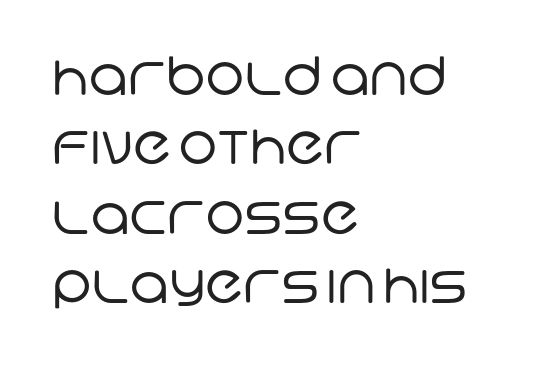
Compared with a centered layout, this one pins lines to the left instead. A sans-serif font was chosen for this passage. The passage shown stacks its lines at a standard gap. No heavy texture on the line: the type isn't bold.
